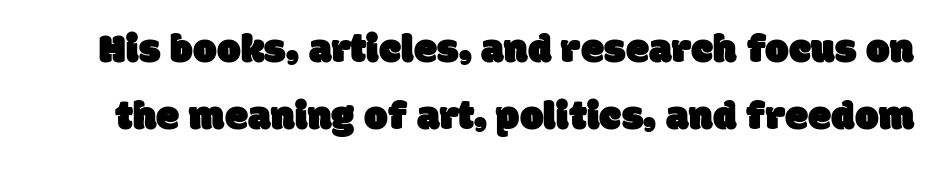
{"serif": "no", "width": "normal", "stroke_contrast": "low", "x_height": "large", "monospaced": "no", "underline": "no", "line_spacing": "normal", "line_spacing_ratio": 1.6, "letter_spacing": "normal", "letter_spacing_em": 0.0, "glyph_px": 42}
